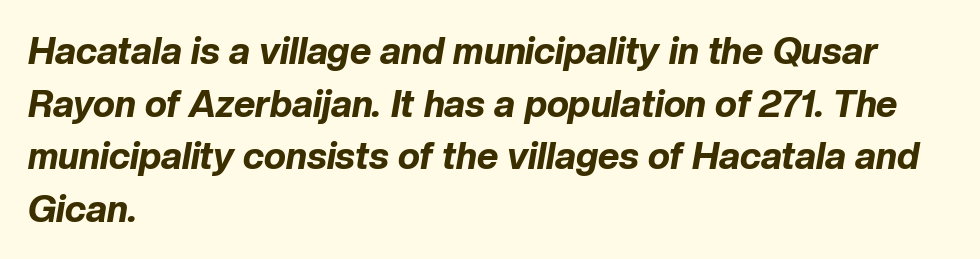
Q: Is the text bold? A: Yes.
Q: Is the text italic (slanted)? A: Yes, it leans right by about 10 degrees.
Q: Is the text underlined? A: No.
Q: How is the paragraph aligned? A: Left-aligned.
Q: Is the spacing between letters normal or unusually wide? A: Normal.
Q: Is the spacing between lines tight, normal or loose? A: Normal.
Q: Width (condensed, normal, or wide)? A: Normal.
Q: Stroke contrast? A: Low.
Q: x-height? A: Medium.
Q: Monospaced? A: No.
